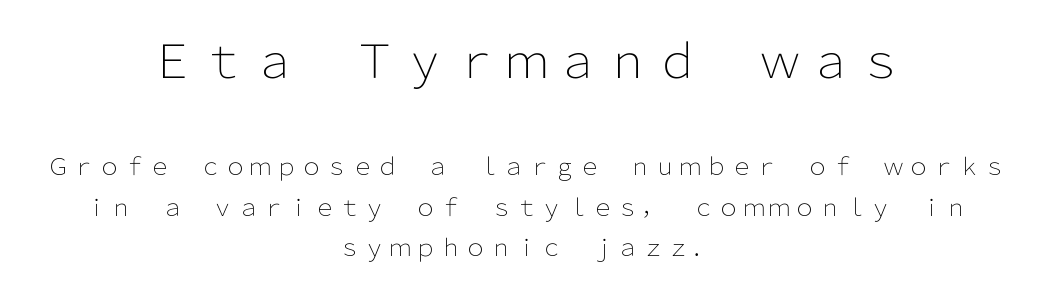
{"serif": "no", "italic": "no", "bold": "no", "weight": "light", "width": "normal", "stroke_contrast": "low", "x_height": "medium", "monospaced": "no", "underline": "no", "align": "center", "line_spacing_ratio": 1.75, "larger_block": "first", "size_ratio": 2.0, "glyph_px": 46}
